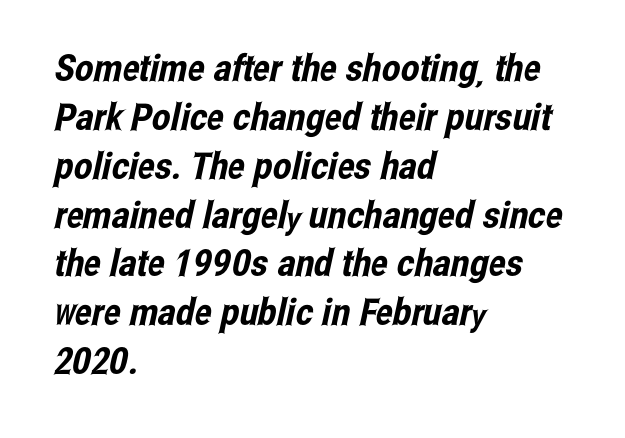
Does the type have serifs? No, each stem ends abruptly. Has an underline been added? It has not. These lines are rendered in a variable-pitch font. How would I describe the line gaps? Plain and ordinary. The passage shown has conventional tracking throughout.
